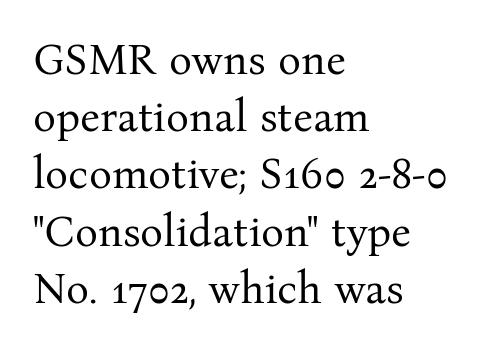
{"serif": "yes", "italic": "no", "bold": "no", "weight": "regular", "width": "normal", "stroke_contrast": "medium", "x_height": "medium", "monospaced": "no", "underline": "no", "align": "left", "line_spacing": "normal", "line_spacing_ratio": 1.33, "letter_spacing": "normal", "letter_spacing_em": 0.0, "glyph_px": 43}
